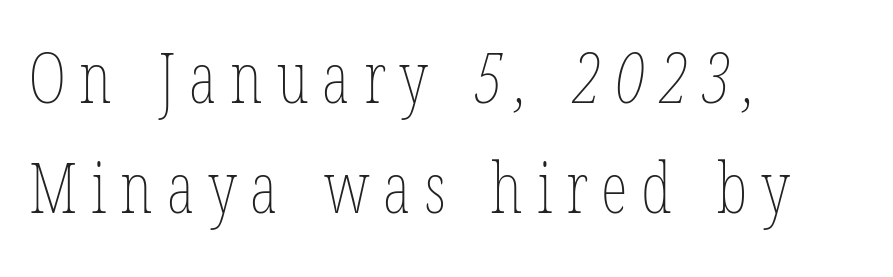
{"bold": "no", "weight": "thin", "width": "condensed", "stroke_contrast": "low", "x_height": "medium", "monospaced": "no", "underline": "no", "align": "left", "line_spacing": "normal", "line_spacing_ratio": 1.6, "letter_spacing": "wide", "letter_spacing_em": 0.2, "glyph_px": 69}
